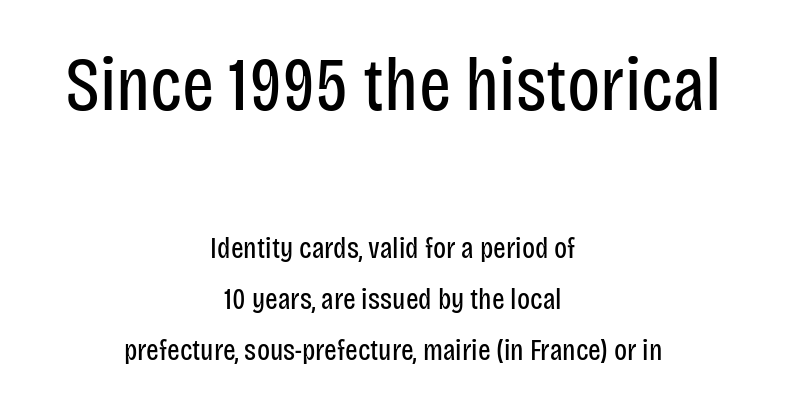
The image shows 76 px regular-weight, condensed sans-serif type, upright; set centered, line spacing 1.71x, normal letter spacing, not underlined; the first (top) block is 2.53x larger; low stroke contrast and a large x-height.
